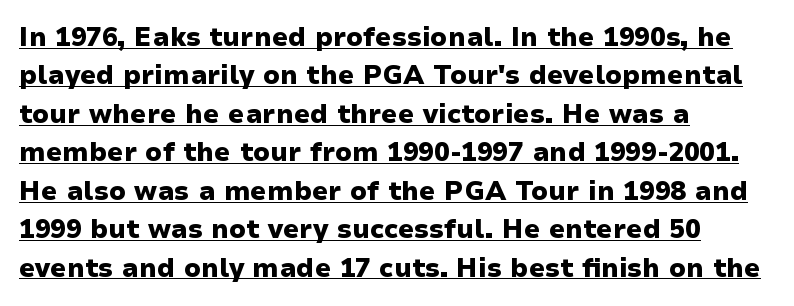
{"italic": "no", "bold": "yes", "underline": "yes", "align": "left", "line_spacing": "normal", "line_spacing_ratio": 1.48, "letter_spacing": "normal", "letter_spacing_em": 0.0, "glyph_px": 26}
